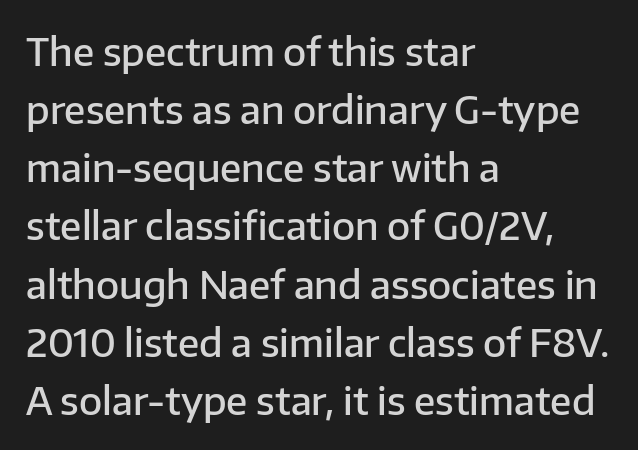
Q: Is the text bold? A: Semi-bold.
Q: Is the text italic (slanted)? A: No, it is upright.
Q: Is the typeface a serif or a sans-serif typeface? A: Sans-serif.
Q: Is the text underlined? A: No.
Q: How is the paragraph aligned? A: Left-aligned.
Q: Is the spacing between letters normal or unusually wide? A: Normal.
Q: Is the spacing between lines tight, normal or loose? A: Normal.
Q: Width (condensed, normal, or wide)? A: Normal.
Q: Stroke contrast? A: Low.
Q: x-height? A: Medium.
Q: Monospaced? A: No.
